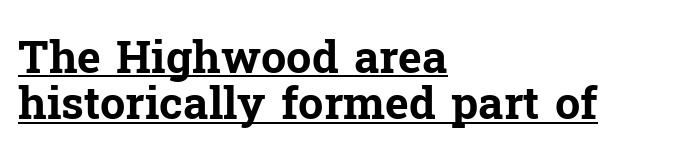
Q: Is the text bold? A: Yes.
Q: Is the text italic (slanted)? A: No, it is upright.
Q: Is the typeface a serif or a sans-serif typeface? A: Serif.
Q: Is the text underlined? A: Yes.
Q: How is the paragraph aligned? A: Left-aligned.
Q: Is the spacing between letters normal or unusually wide? A: Normal.
Q: Is the spacing between lines tight, normal or loose? A: Tight.
Q: Width (condensed, normal, or wide)? A: Normal.
Q: Stroke contrast? A: Low.
Q: x-height? A: Medium.
Q: Monospaced? A: No.
